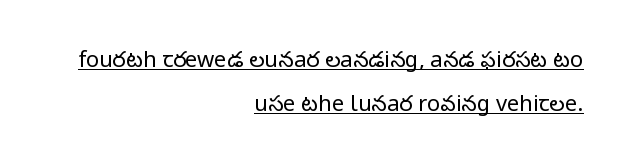
{"italic": "no", "bold": "no", "underline": "yes", "align": "right", "line_spacing": "loose", "line_spacing_ratio": 2.01, "letter_spacing": "normal", "letter_spacing_em": 0.0, "glyph_px": 22}
